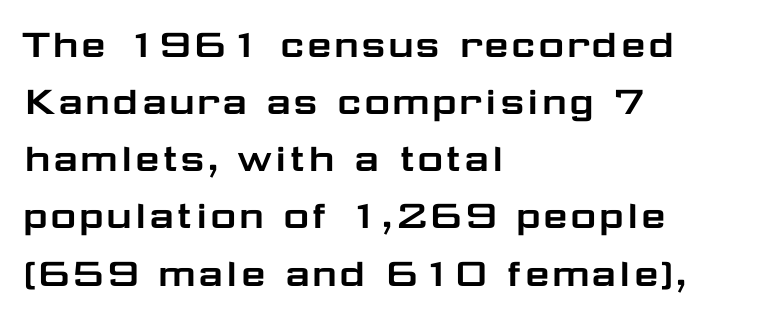
Q: Is the text italic (slanted)? A: No, it is upright.
Q: Is the typeface a serif or a sans-serif typeface? A: Sans-serif.
Q: Is the text underlined? A: No.
Q: How is the paragraph aligned? A: Left-aligned.
Q: Is the spacing between letters normal or unusually wide? A: Normal.
Q: Is the spacing between lines tight, normal or loose? A: Normal.
Q: Width (condensed, normal, or wide)? A: Wide.
Q: Stroke contrast? A: Low.
Q: x-height? A: Medium.
Q: Monospaced? A: No.
